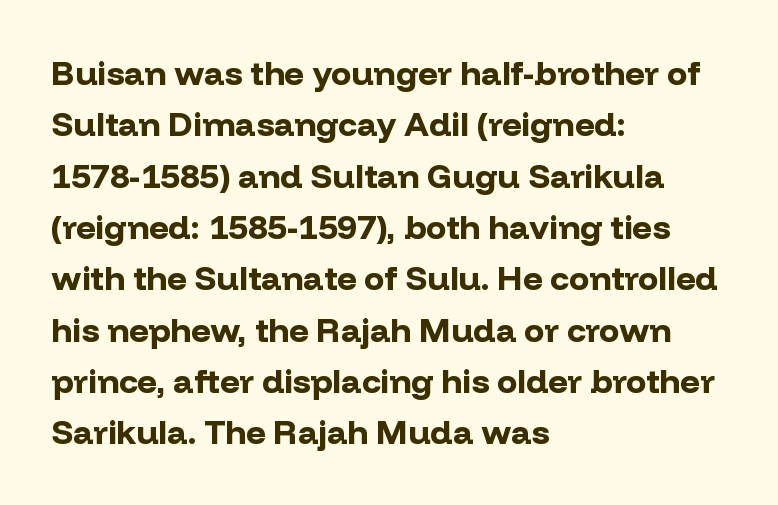
Q: Is the text bold? A: Yes.
Q: Is the text italic (slanted)? A: No, it is upright.
Q: Is the typeface a serif or a sans-serif typeface? A: Sans-serif.
Q: Is the text underlined? A: No.
Q: How is the paragraph aligned? A: Left-aligned.
Q: Is the spacing between letters normal or unusually wide? A: Normal.
Q: Is the spacing between lines tight, normal or loose? A: Normal.
Q: Width (condensed, normal, or wide)? A: Normal.
Q: Stroke contrast? A: Low.
Q: x-height? A: Medium.
Q: Monospaced? A: No.
